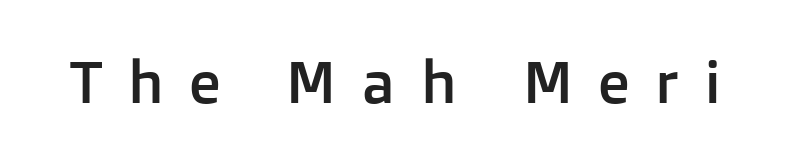
The image shows 59 px sans-serif type, upright; set unusually wide letter spacing (+0.43 em), not underlined; low stroke contrast and a medium x-height.
